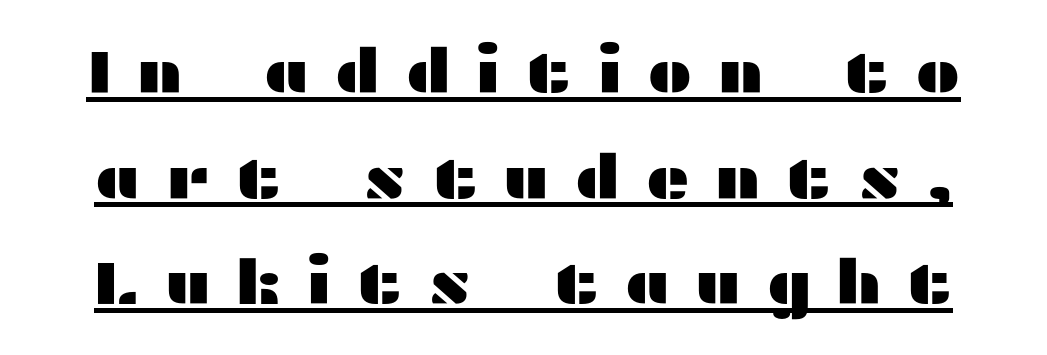
The image shows 61 px wide sans-serif type, upright; set line spacing 1.73x, unusually wide letter spacing (+0.41 em), underlined; medium stroke contrast and a medium x-height.
